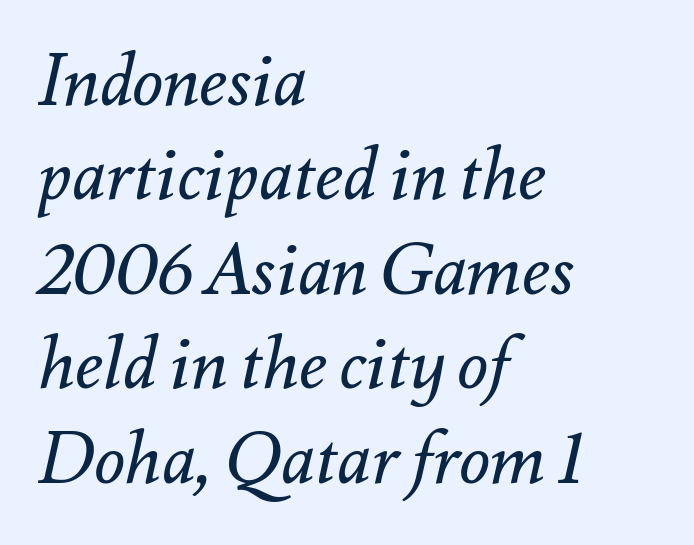
Q: Is the text bold? A: No.
Q: Is the text italic (slanted)? A: Yes, it leans right by about 12 degrees.
Q: Is the text underlined? A: No.
Q: How is the paragraph aligned? A: Left-aligned.
Q: Is the spacing between letters normal or unusually wide? A: Normal.
Q: Is the spacing between lines tight, normal or loose? A: Normal.
Q: Width (condensed, normal, or wide)? A: Normal.
Q: Stroke contrast? A: Medium.
Q: x-height? A: Small.
Q: Monospaced? A: No.
